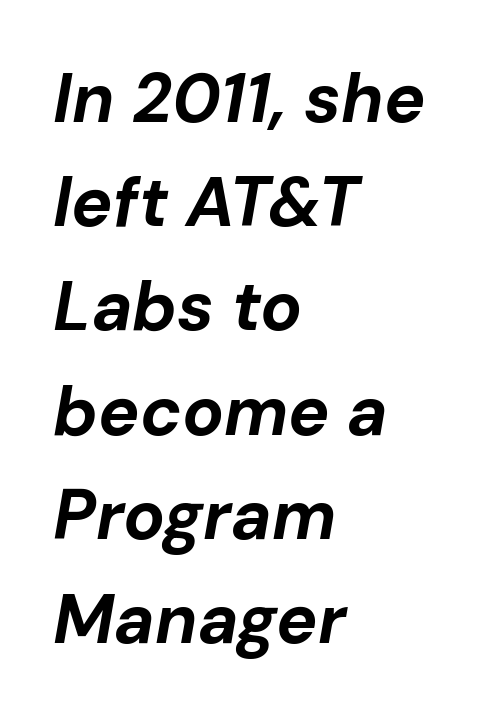
Q: Is the text bold? A: Yes.
Q: Is the text italic (slanted)? A: Yes, it leans right by about 10 degrees.
Q: Is the text underlined? A: No.
Q: How is the paragraph aligned? A: Left-aligned.
Q: Is the spacing between letters normal or unusually wide? A: Normal.
Q: Is the spacing between lines tight, normal or loose? A: Normal.
Q: Width (condensed, normal, or wide)? A: Normal.
Q: Stroke contrast? A: Low.
Q: x-height? A: Medium.
Q: Monospaced? A: No.
